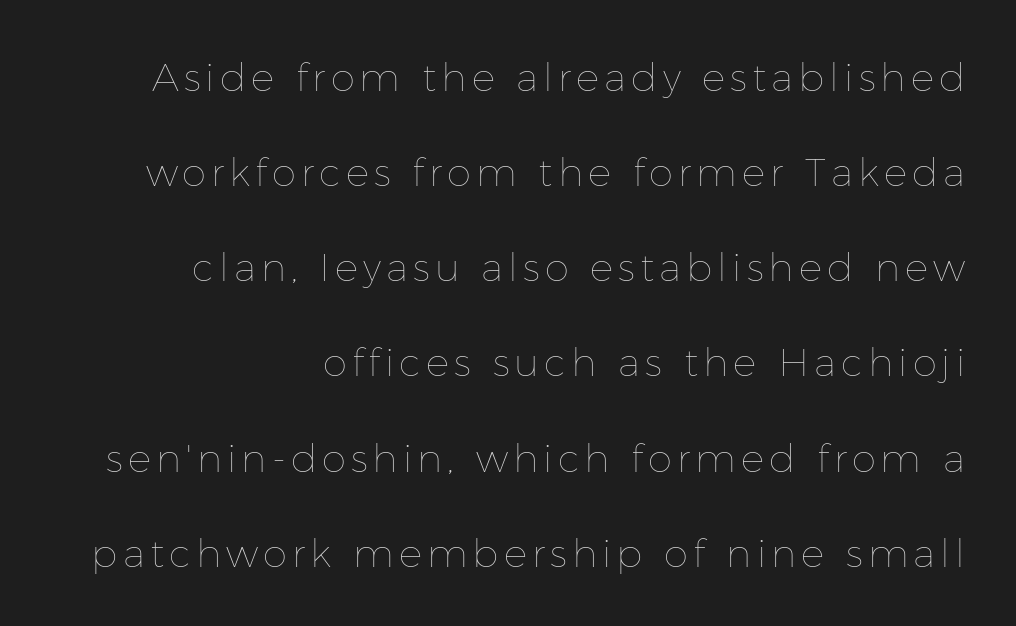
Q: Is the text bold? A: No.
Q: Is the text italic (slanted)? A: No, it is upright.
Q: Is the text underlined? A: No.
Q: How is the paragraph aligned? A: Right-aligned.
Q: Is the spacing between lines tight, normal or loose? A: Loose.
Q: Width (condensed, normal, or wide)? A: Normal.
Q: Stroke contrast? A: Low.
Q: x-height? A: Medium.
Q: Monospaced? A: No.
